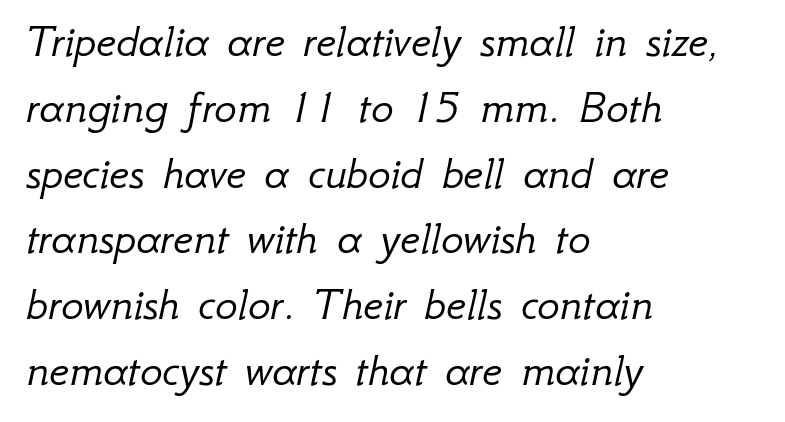
{"italic": "yes", "lean": "right", "slant_degrees": 12, "bold": "no", "weight": "light", "width": "normal", "stroke_contrast": "low", "x_height": "small", "monospaced": "no", "underline": "no", "align": "left", "line_spacing": "normal", "line_spacing_ratio": 1.4, "letter_spacing": "normal", "letter_spacing_em": 0.0, "glyph_px": 47}
